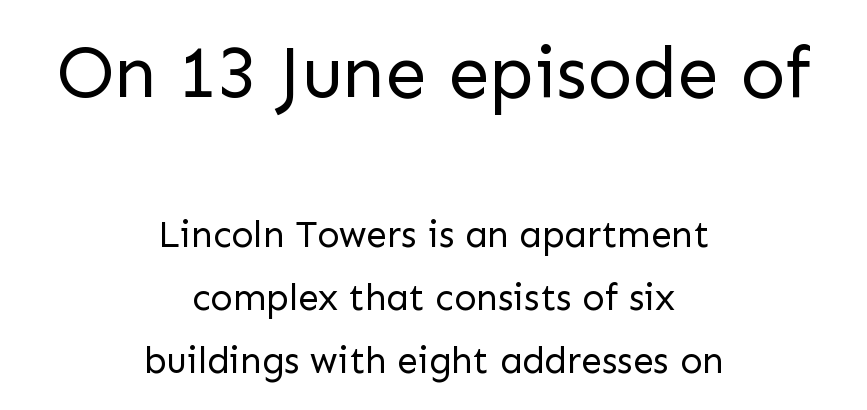
Q: Is the text bold? A: No.
Q: Is the text italic (slanted)? A: No, it is upright.
Q: Is the typeface a serif or a sans-serif typeface? A: Sans-serif.
Q: Is the text underlined? A: No.
Q: How is the paragraph aligned? A: Centered.
Q: Is the spacing between letters normal or unusually wide? A: Normal.
Q: Is the spacing between lines tight, normal or loose? A: Normal.
Q: Which block of text is set in a larger size, the first (top) or the second (bottom)? A: The first (top) one.
Q: Width (condensed, normal, or wide)? A: Normal.
Q: Stroke contrast? A: Low.
Q: x-height? A: Medium.
Q: Monospaced? A: No.
